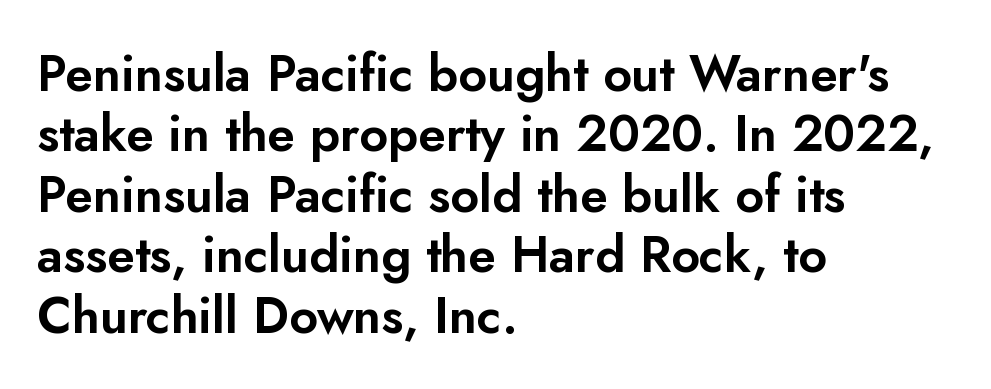
Italic: no, the glyphs are upright roman. Nobody touched the tracking dial on this one. In CSS terms this would be text-align: left. The typeface chosen for these lines omits serifs. Honestly, there is no underline to notice here at all. Each letter keeps its own natural width here, so spacing adapts to shape.
